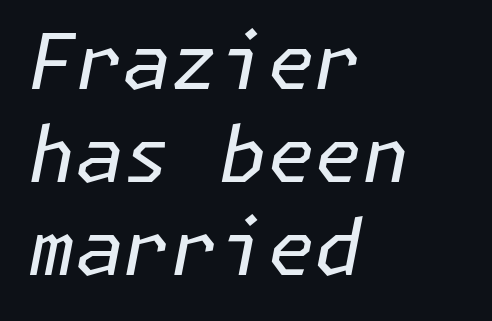
A light-to-regular cut is what we see here. Every row of glyphs begins at an identical x-position on the left. Short note: letters normally spaced. The string is rendered with underlining switched off.
